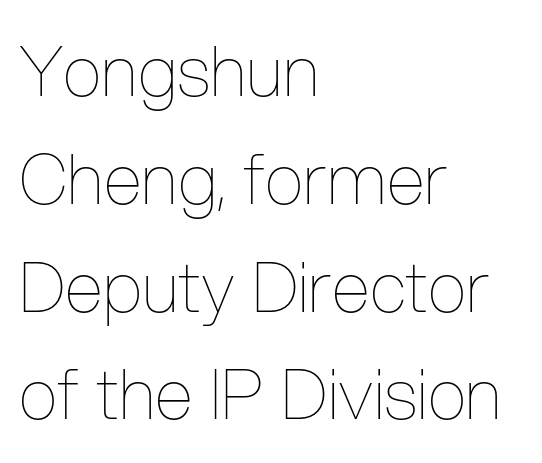
Q: Is the text bold? A: No.
Q: Is the text italic (slanted)? A: No, it is upright.
Q: Is the text underlined? A: No.
Q: How is the paragraph aligned? A: Left-aligned.
Q: Is the spacing between letters normal or unusually wide? A: Normal.
Q: Is the spacing between lines tight, normal or loose? A: Normal.
Q: Width (condensed, normal, or wide)? A: Condensed.
Q: Stroke contrast? A: Low.
Q: x-height? A: Medium.
Q: Monospaced? A: No.
